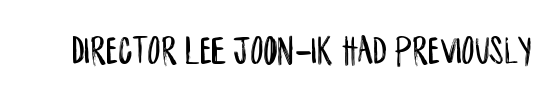
The image shows 41 px condensed sans-serif type, upright; set normal letter spacing, not underlined; low stroke contrast and a large x-height.
